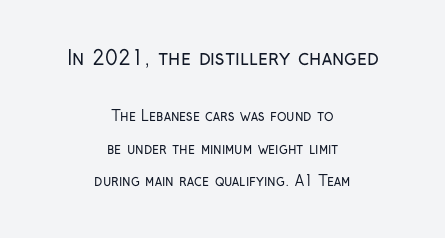
The image shows 20 px text type, upright; set centered, loose line spacing (2.32x), normal letter spacing, not underlined; the first (top) block is 1.43x larger.
